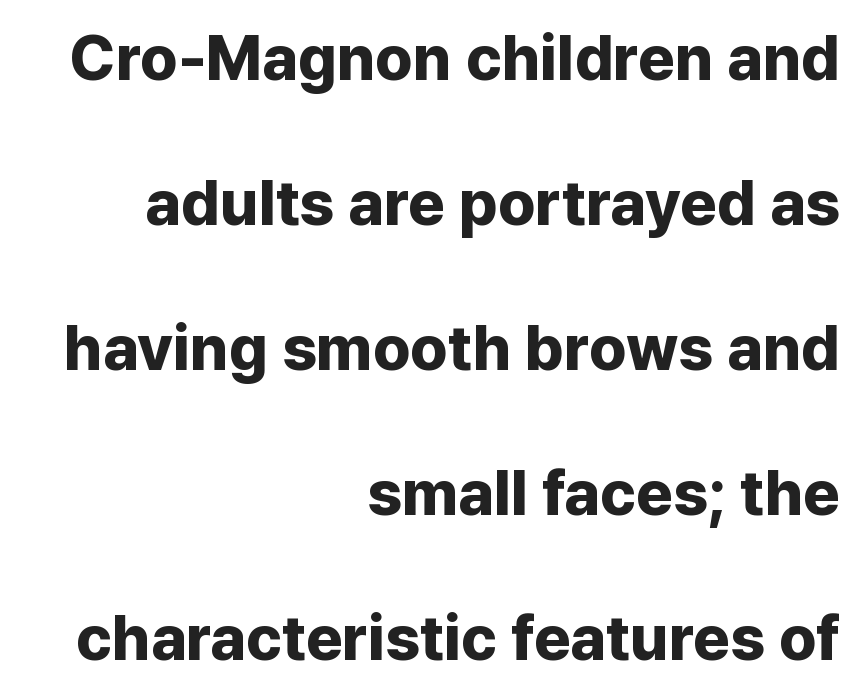
Descenders hang freely into open space. In terms of leading, this rendering errs on the spacious side. Caption: multi-line text, flush right, ragged left. Varying glyph widths throughout — classic text-font behaviour. Examine the stroke ends and you'll find no serifs.
